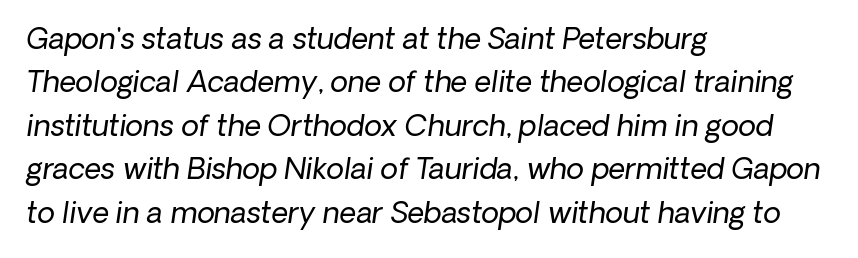
{"italic": "yes", "lean": "right", "slant_degrees": 8, "bold": "no", "weight": "regular", "width": "normal", "stroke_contrast": "low", "x_height": "medium", "monospaced": "no", "underline": "no", "align": "left", "line_spacing": "normal", "line_spacing_ratio": 1.5, "letter_spacing": "normal", "letter_spacing_em": 0.0, "glyph_px": 29}
